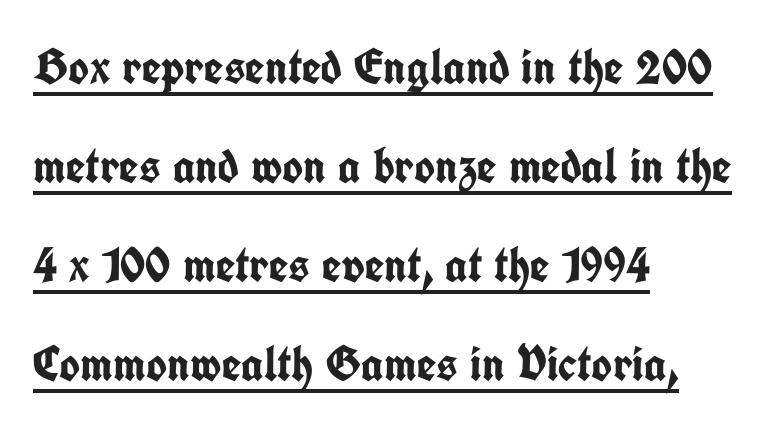
{"serif": "no", "italic": "no", "bold": "yes", "weight": "semibold", "width": "condensed", "stroke_contrast": "low", "x_height": "medium", "monospaced": "no", "underline": "yes", "align": "left", "line_spacing": "loose", "line_spacing_ratio": 1.98, "letter_spacing": "normal", "letter_spacing_em": 0.0, "glyph_px": 50}
